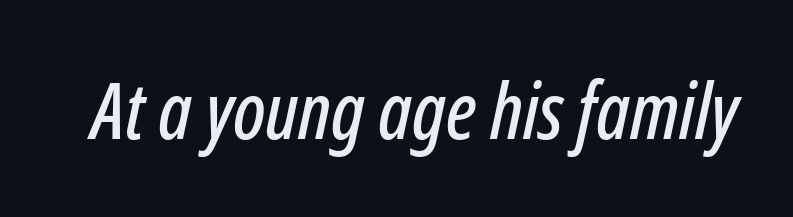
The image shows 78 px condensed type, italic (leaning right); set normal letter spacing, not underlined; low stroke contrast and a medium x-height.
